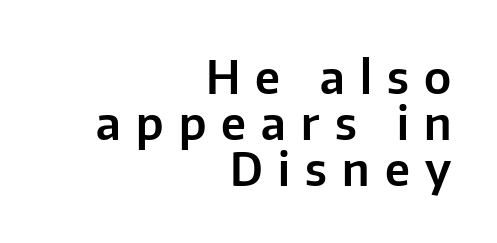
This sample uses expanded letter spacing, leaving extra air between glyphs. Font category for this specimen: sans-serif. Line endings align vertically; line beginnings do not. No italicization has been applied; the sample stays upright.
